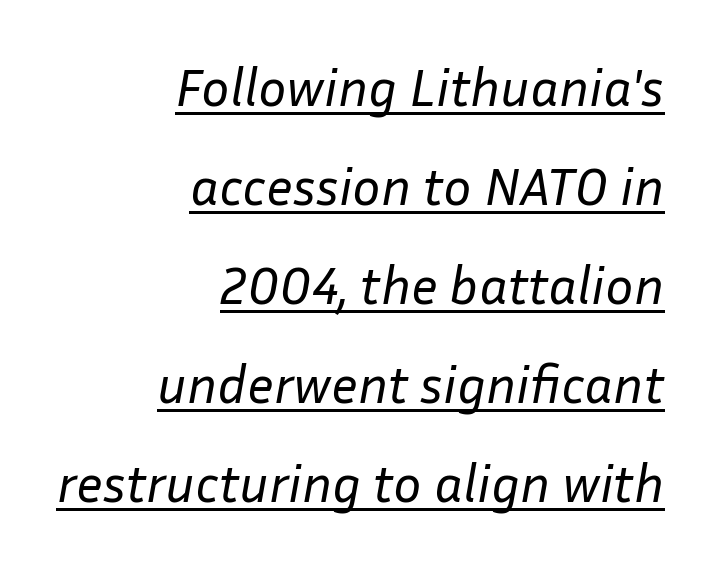
Q: Is the text bold? A: No.
Q: Is the text italic (slanted)? A: Yes, it leans right by about 10 degrees.
Q: Is the text underlined? A: Yes.
Q: How is the paragraph aligned? A: Right-aligned.
Q: Is the spacing between letters normal or unusually wide? A: Normal.
Q: Width (condensed, normal, or wide)? A: Normal.
Q: Stroke contrast? A: Low.
Q: x-height? A: Medium.
Q: Monospaced? A: No.
